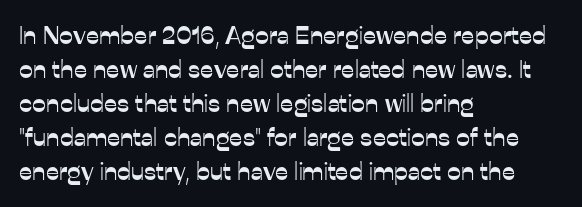
Q: Is the text italic (slanted)? A: No, it is upright.
Q: Is the text underlined? A: No.
Q: How is the paragraph aligned? A: Left-aligned.
Q: Is the spacing between letters normal or unusually wide? A: Normal.
Q: Is the spacing between lines tight, normal or loose? A: Normal.
